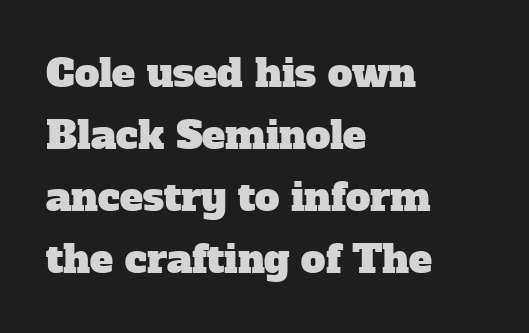
{"serif": "yes", "width": "normal", "stroke_contrast": "low", "x_height": "medium", "monospaced": "no", "underline": "no", "align": "left", "line_spacing": "normal", "line_spacing_ratio": 1.59, "letter_spacing": "normal", "letter_spacing_em": 0.0, "glyph_px": 39}
